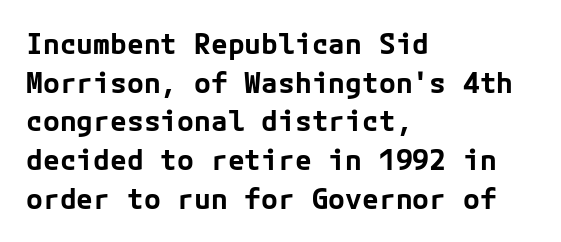
Q: Is the text bold? A: Yes.
Q: Is the text italic (slanted)? A: No, it is upright.
Q: Is the typeface a serif or a sans-serif typeface? A: Sans-serif.
Q: Is the text underlined? A: No.
Q: How is the paragraph aligned? A: Left-aligned.
Q: Is the spacing between letters normal or unusually wide? A: Normal.
Q: Is the spacing between lines tight, normal or loose? A: Normal.
Q: Width (condensed, normal, or wide)? A: Normal.
Q: Stroke contrast? A: Low.
Q: x-height? A: Medium.
